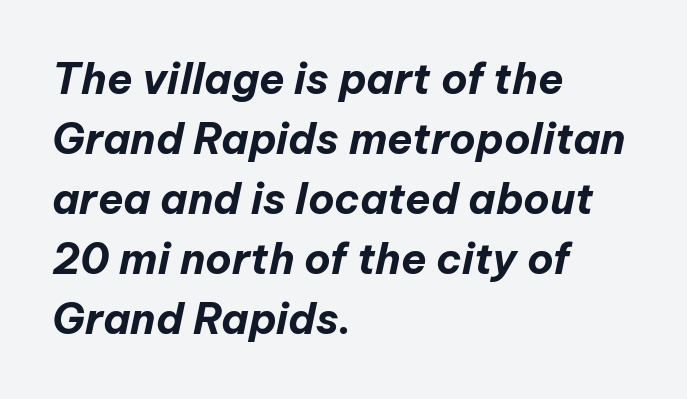
Q: Is the text bold? A: Yes.
Q: Is the text italic (slanted)? A: Yes, it leans right by about 12 degrees.
Q: Is the text underlined? A: No.
Q: How is the paragraph aligned? A: Left-aligned.
Q: Is the spacing between letters normal or unusually wide? A: Normal.
Q: Is the spacing between lines tight, normal or loose? A: Normal.
Q: Width (condensed, normal, or wide)? A: Normal.
Q: Stroke contrast? A: Low.
Q: x-height? A: Medium.
Q: Monospaced? A: No.
